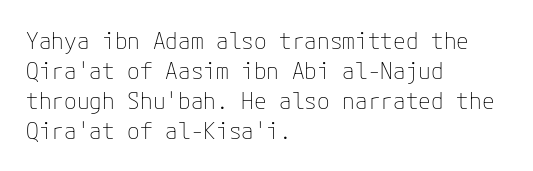
Q: Is the text bold? A: No.
Q: Is the text italic (slanted)? A: No, it is upright.
Q: Is the text underlined? A: No.
Q: How is the paragraph aligned? A: Left-aligned.
Q: Is the spacing between letters normal or unusually wide? A: Normal.
Q: Is the spacing between lines tight, normal or loose? A: Normal.
